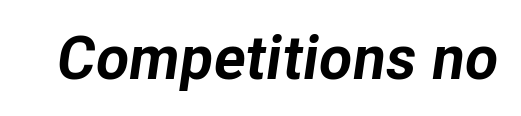
The image shows 61 px bold type, italic (leaning right); set normal letter spacing, not underlined; low stroke contrast and a medium x-height.
